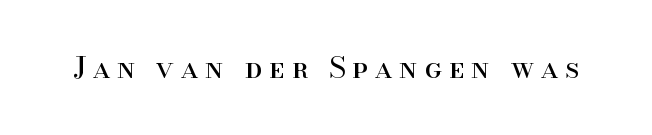
{"serif": "yes", "italic": "no", "bold": "no", "weight": "regular", "width": "normal", "stroke_contrast": "high", "x_height": "small", "monospaced": "no", "underline": "no", "letter_spacing": "wide", "letter_spacing_em": 0.24, "glyph_px": 29}
